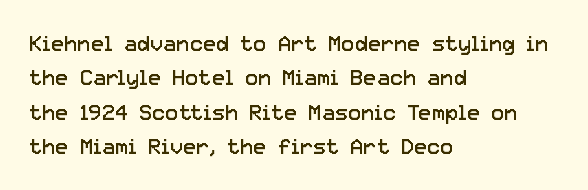
The image shows 22 px text type, upright; set left-aligned, normal line spacing (1.56x), normal letter spacing, not underlined.
